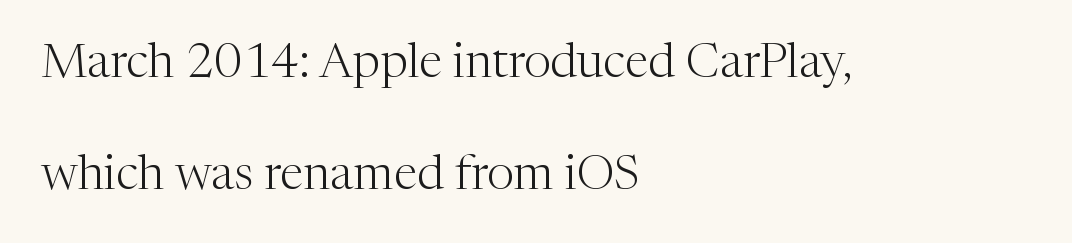
{"serif": "yes", "italic": "no", "bold": "no", "weight": "light", "width": "normal", "stroke_contrast": "medium", "x_height": "medium", "monospaced": "no", "underline": "no", "align": "left", "line_spacing": "loose", "line_spacing_ratio": 2.33, "letter_spacing": "normal", "letter_spacing_em": 0.0, "glyph_px": 48}
